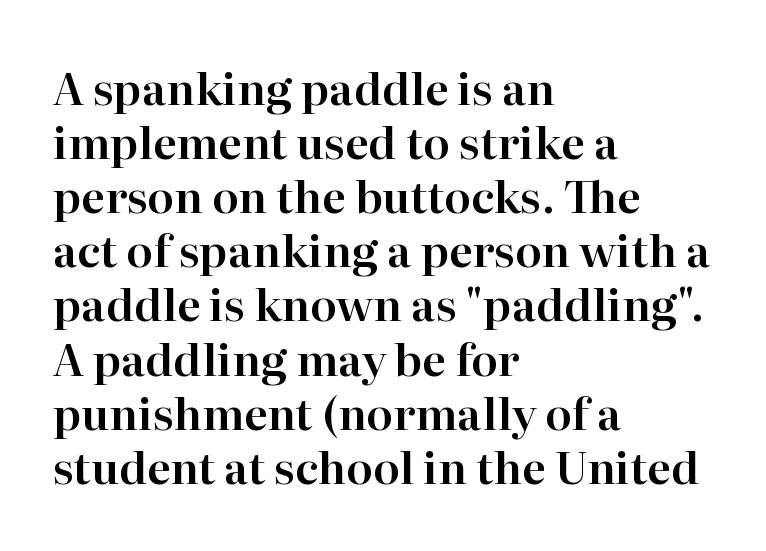
{"serif": "yes", "italic": "no", "width": "normal", "stroke_contrast": "high", "x_height": "medium", "monospaced": "no", "underline": "no", "align": "left", "line_spacing_ratio": 1.23, "letter_spacing": "normal", "letter_spacing_em": 0.0, "glyph_px": 44}
